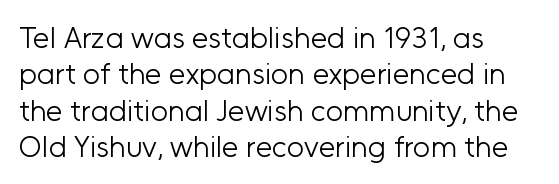
The image shows 30 px light sans-serif type, upright; set left-aligned, line spacing 1.21x, normal letter spacing, not underlined; low stroke contrast and a medium x-height.
